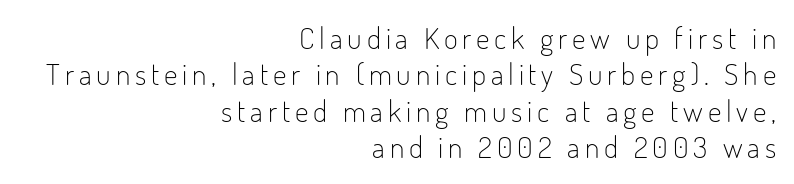
{"serif": "no", "italic": "no", "bold": "no", "weight": "light", "width": "condensed", "stroke_contrast": "low", "x_height": "small", "monospaced": "no", "underline": "no", "align": "right", "line_spacing_ratio": 1.21, "glyph_px": 30}
